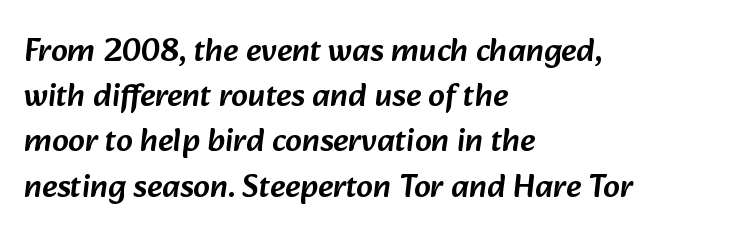
The image shows 33 px sans-serif type; set left-aligned, normal line spacing (1.37x), normal letter spacing, not underlined; low stroke contrast and a medium x-height.
